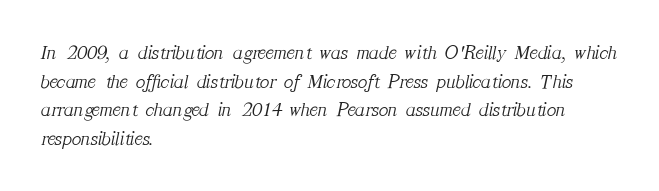
{"italic": "yes", "lean": "right", "slant_degrees": 12, "bold": "no", "underline": "no", "align": "left", "line_spacing": "normal", "line_spacing_ratio": 1.43, "letter_spacing": "normal", "letter_spacing_em": 0.0, "glyph_px": 20}
